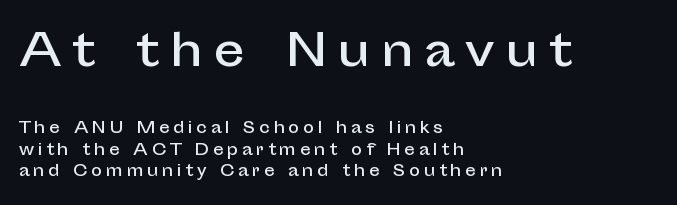
Q: Is the text italic (slanted)? A: No, it is upright.
Q: Is the typeface a serif or a sans-serif typeface? A: Sans-serif.
Q: Is the text underlined? A: No.
Q: How is the paragraph aligned? A: Left-aligned.
Q: Is the spacing between letters normal or unusually wide? A: Unusually wide.
Q: Is the spacing between lines tight, normal or loose? A: Normal.
Q: Which block of text is set in a larger size, the first (top) or the second (bottom)? A: The first (top) one.
Q: Width (condensed, normal, or wide)? A: Normal.
Q: Stroke contrast? A: Low.
Q: x-height? A: Medium.
Q: Monospaced? A: No.
